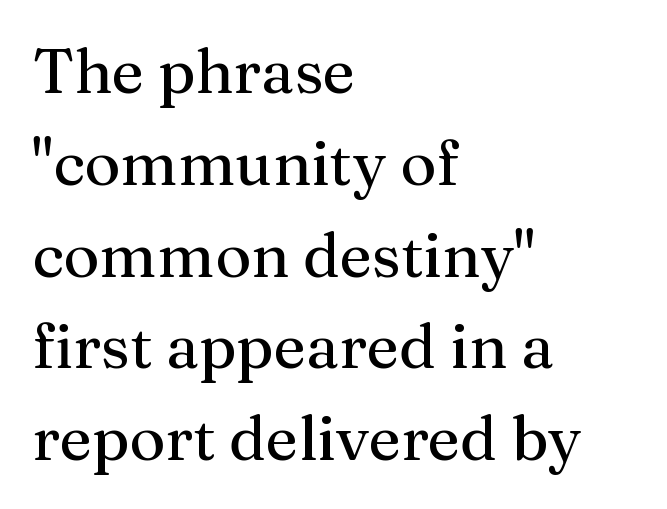
{"serif": "yes", "italic": "no", "width": "normal", "stroke_contrast": "medium", "x_height": "medium", "monospaced": "no", "underline": "no", "align": "left", "line_spacing": "normal", "line_spacing_ratio": 1.48, "letter_spacing": "normal", "letter_spacing_em": 0.0, "glyph_px": 62}
